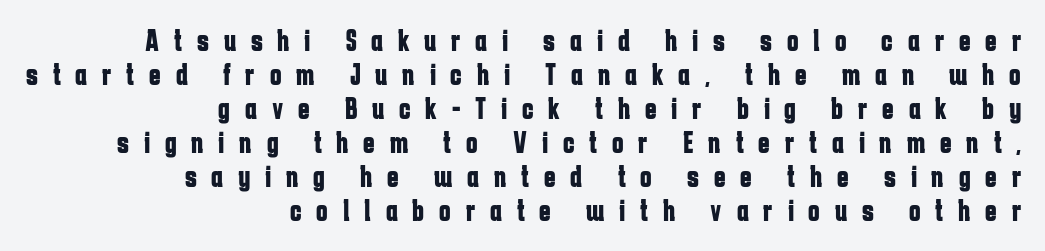
Q: Is the text bold? A: Yes.
Q: Is the text italic (slanted)? A: No, it is upright.
Q: Is the typeface a serif or a sans-serif typeface? A: Sans-serif.
Q: Is the text underlined? A: No.
Q: How is the paragraph aligned? A: Right-aligned.
Q: Is the spacing between letters normal or unusually wide? A: Unusually wide.
Q: Is the spacing between lines tight, normal or loose? A: Tight.
Q: Width (condensed, normal, or wide)? A: Condensed.
Q: Stroke contrast? A: Low.
Q: x-height? A: Medium.
Q: Monospaced? A: No.
